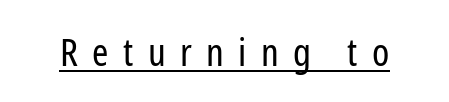
{"serif": "no", "italic": "no", "bold": "no", "weight": "regular", "width": "condensed", "stroke_contrast": "low", "x_height": "medium", "monospaced": "no", "underline": "yes", "letter_spacing": "wide", "letter_spacing_em": 0.37, "glyph_px": 39}
